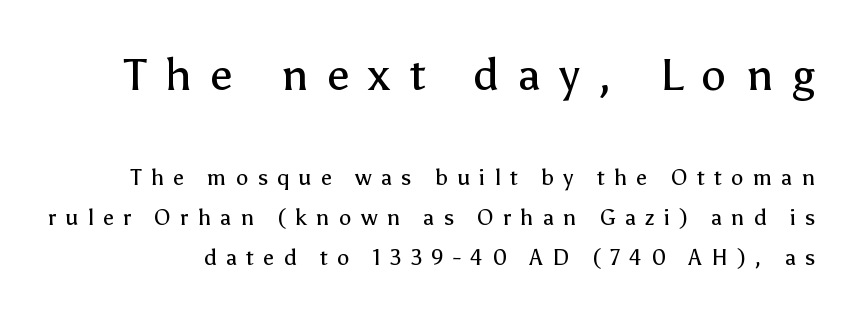
The image shows 45 px regular-weight sans-serif type, upright; set line spacing 1.81x, unusually wide letter spacing (+0.42 em), not underlined; the first (top) block is 2.05x larger; low stroke contrast and a medium x-height.
